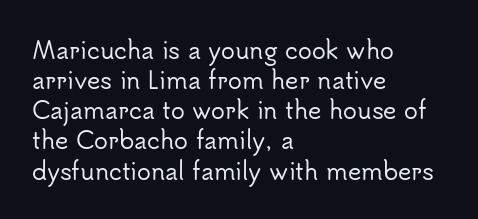
{"italic": "no", "underline": "no", "align": "left", "line_spacing": "normal", "line_spacing_ratio": 1.31, "letter_spacing": "normal", "letter_spacing_em": 0.0, "glyph_px": 23}
